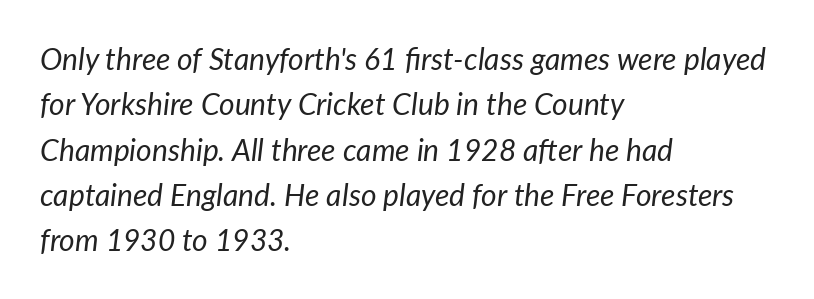
Looking at the ascenders, they clearly lean. All the whitespace from short lines collects on the right. Tracking value appears to be zero — textbook default spacing. Lines of text with bare space underneath. A typesetter would call this proportional, since set widths differ per character. Summary of vertical rhythm: regular, with standard interline spacing.
